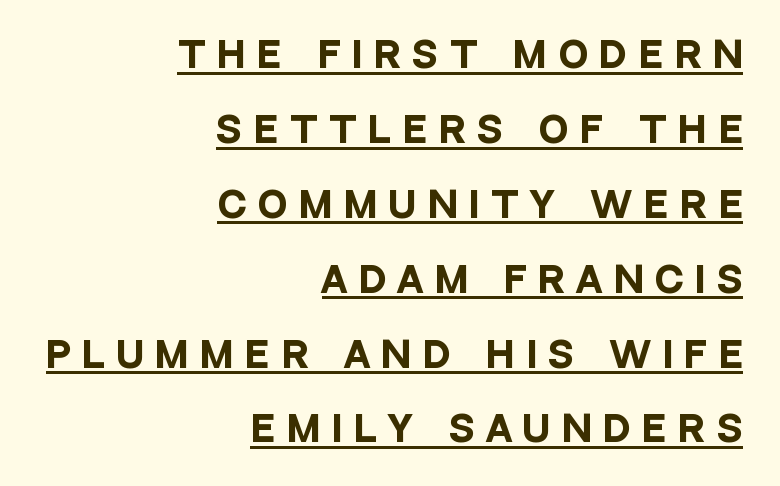
Q: Is the text bold? A: Yes.
Q: Is the text italic (slanted)? A: No, it is upright.
Q: Is the typeface a serif or a sans-serif typeface? A: Sans-serif.
Q: Is the text underlined? A: Yes.
Q: How is the paragraph aligned? A: Right-aligned.
Q: Is the spacing between letters normal or unusually wide? A: Unusually wide.
Q: Is the spacing between lines tight, normal or loose? A: Loose.
Q: Width (condensed, normal, or wide)? A: Condensed.
Q: Stroke contrast? A: Low.
Q: x-height? A: Large.
Q: Monospaced? A: No.
